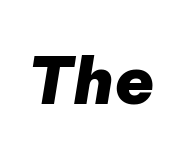
The image shows 65 px heavy type, italic (leaning right); set normal letter spacing, not underlined; low stroke contrast and a medium x-height.
